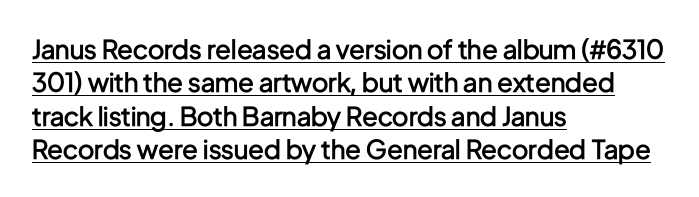
Q: Is the text bold? A: Semi-bold.
Q: Is the text italic (slanted)? A: No, it is upright.
Q: Is the text underlined? A: Yes.
Q: How is the paragraph aligned? A: Left-aligned.
Q: Is the spacing between letters normal or unusually wide? A: Normal.
Q: Is the spacing between lines tight, normal or loose? A: Normal.
